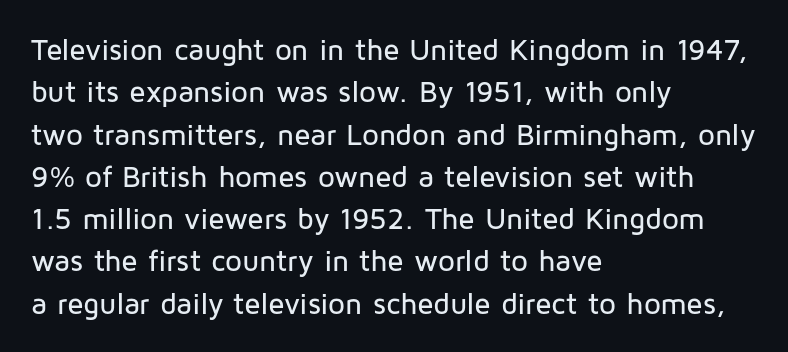
Q: Is the text italic (slanted)? A: No, it is upright.
Q: Is the typeface a serif or a sans-serif typeface? A: Sans-serif.
Q: Is the text underlined? A: No.
Q: How is the paragraph aligned? A: Left-aligned.
Q: Is the spacing between letters normal or unusually wide? A: Normal.
Q: Is the spacing between lines tight, normal or loose? A: Normal.
Q: Width (condensed, normal, or wide)? A: Normal.
Q: Stroke contrast? A: Low.
Q: x-height? A: Medium.
Q: Monospaced? A: No.
